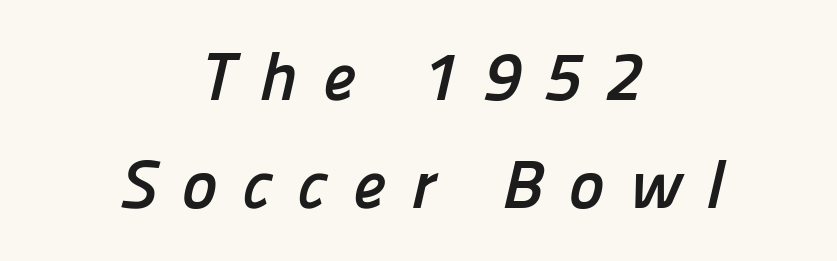
The image shows 68 px semibold sans-serif type; set centered, normal line spacing (1.59x), unusually wide letter spacing (+0.37 em), not underlined; low stroke contrast and a medium x-height.
